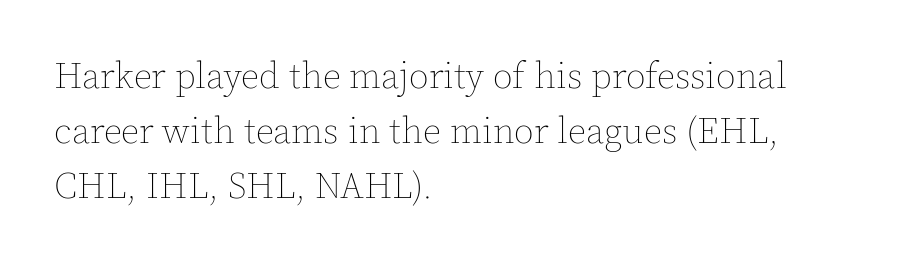
The image shows 36 px thin type, upright; set left-aligned, normal line spacing (1.53x), normal letter spacing, not underlined; a medium x-height.
